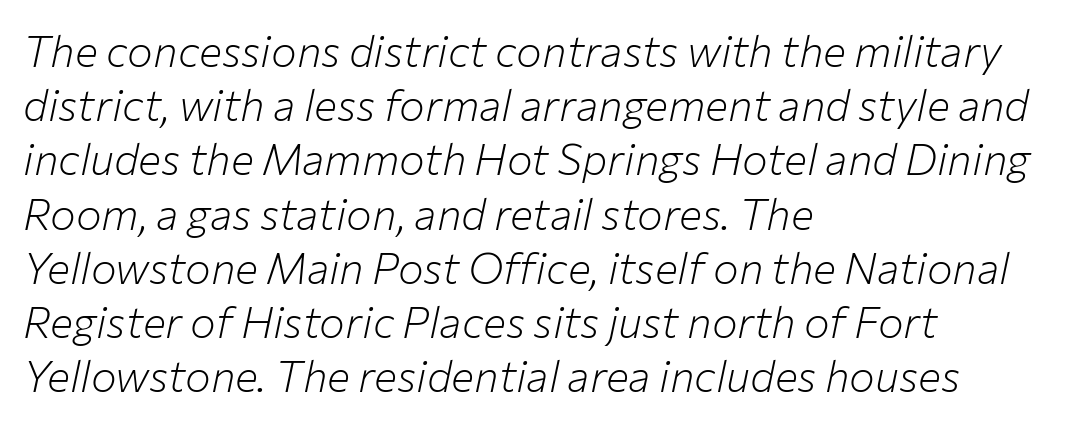
There is no visible air inserted between adjacent glyphs. Looks like regular typesetting: each glyph gets only the width it needs. The space between consecutive lines is moderate. Does the copy run flush right? No — it runs flush left.
